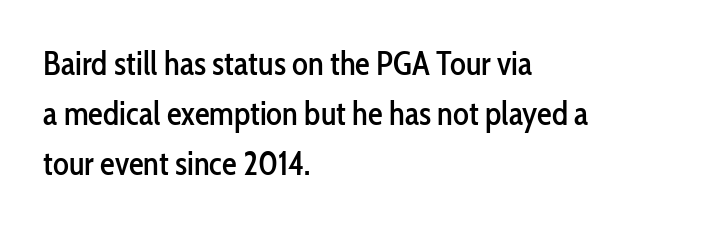
{"serif": "no", "italic": "no", "width": "condensed", "stroke_contrast": "low", "x_height": "medium", "monospaced": "no", "underline": "no", "align": "left", "line_spacing": "normal", "line_spacing_ratio": 1.51, "letter_spacing": "normal", "letter_spacing_em": 0.0, "glyph_px": 33}
